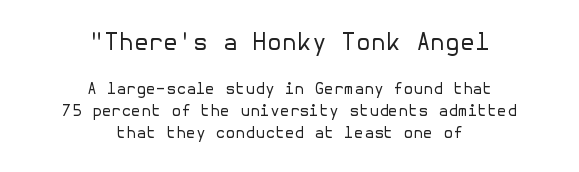
Q: Is the text bold? A: No.
Q: Is the text italic (slanted)? A: No, it is upright.
Q: Is the text underlined? A: No.
Q: How is the paragraph aligned? A: Centered.
Q: Is the spacing between letters normal or unusually wide? A: Normal.
Q: Is the spacing between lines tight, normal or loose? A: Normal.
Q: Which block of text is set in a larger size, the first (top) or the second (bottom)? A: The first (top) one.
